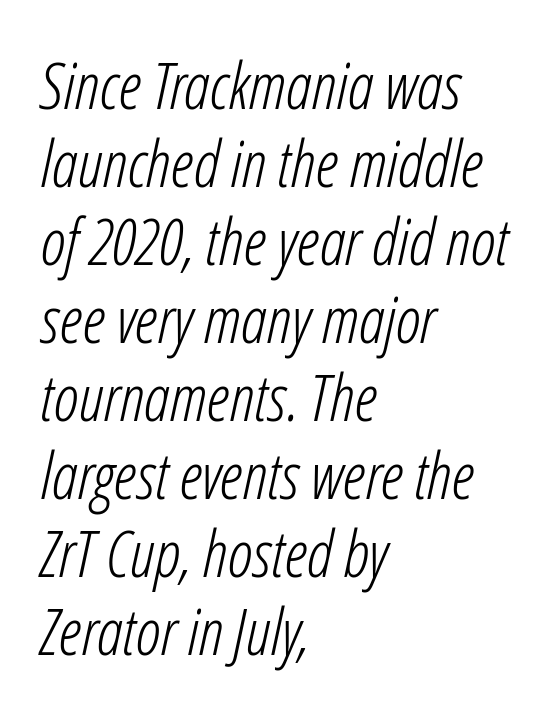
The image shows 65 px light, condensed type, italic (leaning right); set left-aligned, line spacing 1.2x, normal letter spacing, not underlined; low stroke contrast and a medium x-height.
